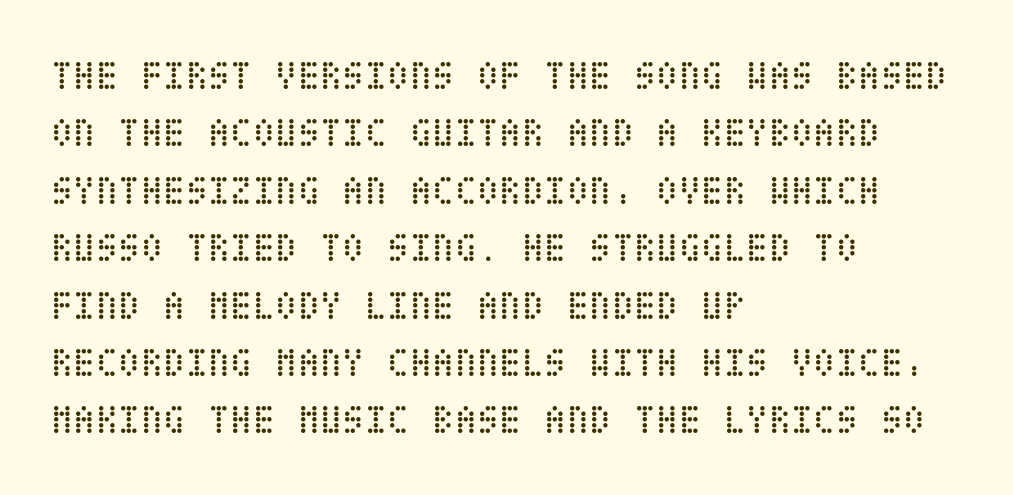
{"italic": "no", "bold": "no", "weight": "regular", "width": "condensed", "stroke_contrast": "low", "x_height": "large", "underline": "no", "align": "left", "line_spacing": "normal", "line_spacing_ratio": 1.4, "letter_spacing": "normal", "letter_spacing_em": 0.0, "glyph_px": 41}
